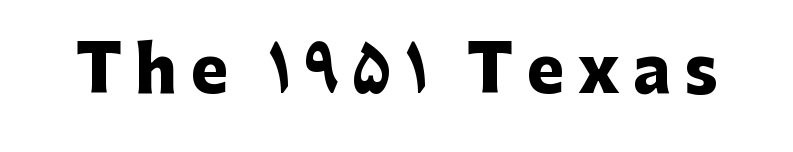
{"serif": "no", "italic": "no", "bold": "yes", "weight": "heavy", "width": "normal", "stroke_contrast": "low", "x_height": "medium", "monospaced": "no", "underline": "no", "letter_spacing": "wide", "letter_spacing_em": 0.21, "glyph_px": 63}
